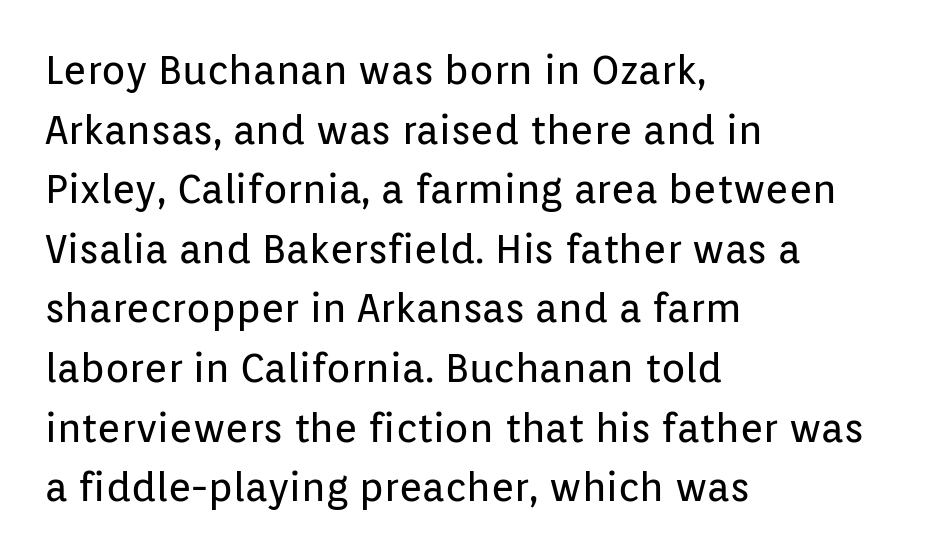
Q: Is the text bold? A: No.
Q: Is the text italic (slanted)? A: No, it is upright.
Q: Is the typeface a serif or a sans-serif typeface? A: Sans-serif.
Q: Is the text underlined? A: No.
Q: How is the paragraph aligned? A: Left-aligned.
Q: Is the spacing between letters normal or unusually wide? A: Normal.
Q: Is the spacing between lines tight, normal or loose? A: Normal.
Q: Width (condensed, normal, or wide)? A: Normal.
Q: Stroke contrast? A: Low.
Q: x-height? A: Medium.
Q: Monospaced? A: No.
